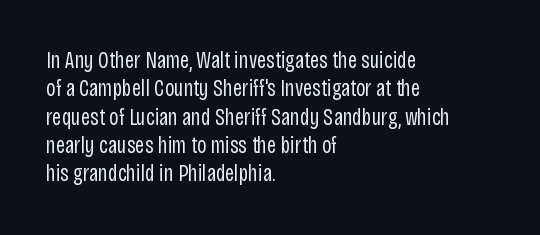
Q: Is the text bold? A: No.
Q: Is the text italic (slanted)? A: No, it is upright.
Q: Is the text underlined? A: No.
Q: How is the paragraph aligned? A: Left-aligned.
Q: Is the spacing between letters normal or unusually wide? A: Normal.
